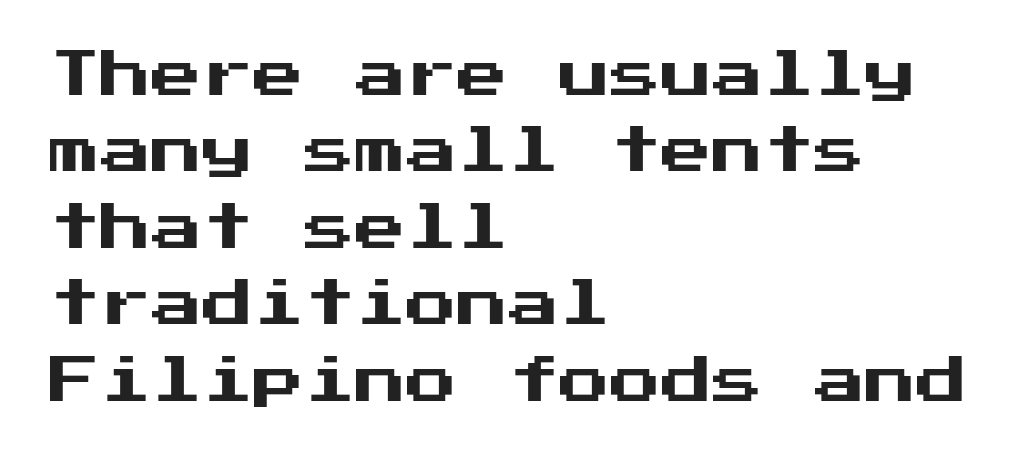
{"serif": "no", "italic": "no", "width": "normal", "stroke_contrast": "medium", "x_height": "medium", "underline": "no", "align": "left", "line_spacing": "normal", "line_spacing_ratio": 1.5, "letter_spacing": "normal", "letter_spacing_em": 0.0, "glyph_px": 51}
